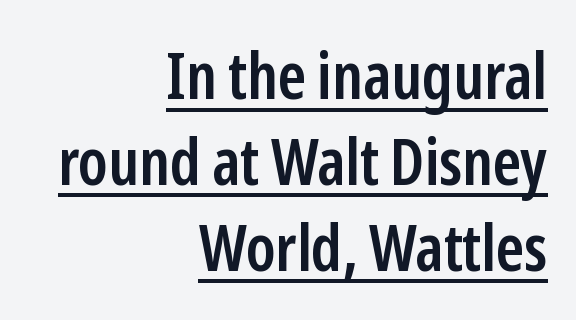
Q: Is the text bold? A: Semi-bold.
Q: Is the text italic (slanted)? A: No, it is upright.
Q: Is the typeface a serif or a sans-serif typeface? A: Sans-serif.
Q: Is the text underlined? A: Yes.
Q: How is the paragraph aligned? A: Right-aligned.
Q: Is the spacing between letters normal or unusually wide? A: Normal.
Q: Is the spacing between lines tight, normal or loose? A: Normal.
Q: Width (condensed, normal, or wide)? A: Condensed.
Q: Stroke contrast? A: Low.
Q: x-height? A: Medium.
Q: Monospaced? A: No.
